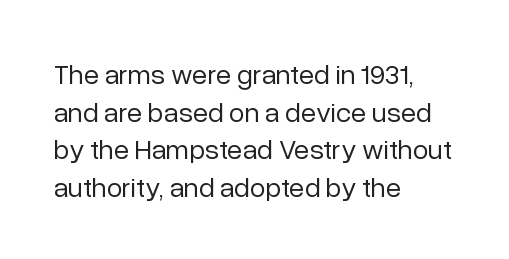
{"serif": "no", "italic": "no", "bold": "no", "weight": "regular", "width": "normal", "stroke_contrast": "low", "x_height": "medium", "monospaced": "no", "underline": "no", "align": "left", "line_spacing": "normal", "line_spacing_ratio": 1.34, "letter_spacing": "normal", "letter_spacing_em": 0.0, "glyph_px": 28}
